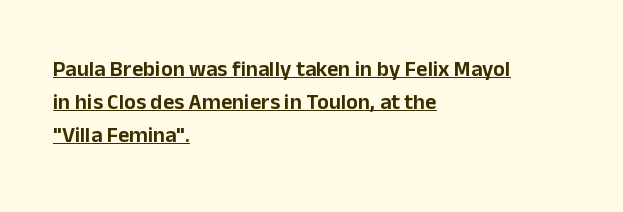
{"italic": "no", "underline": "yes", "align": "left", "line_spacing": "normal", "line_spacing_ratio": 1.51, "letter_spacing": "normal", "letter_spacing_em": 0.0, "glyph_px": 22}
